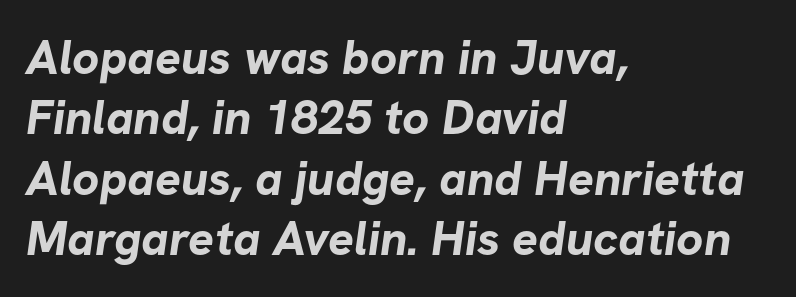
Q: Is the text bold? A: Yes.
Q: Is the typeface a serif or a sans-serif typeface? A: Sans-serif.
Q: Is the text underlined? A: No.
Q: How is the paragraph aligned? A: Left-aligned.
Q: Is the spacing between letters normal or unusually wide? A: Normal.
Q: Is the spacing between lines tight, normal or loose? A: Normal.
Q: Width (condensed, normal, or wide)? A: Normal.
Q: Stroke contrast? A: Low.
Q: x-height? A: Medium.
Q: Monospaced? A: No.
